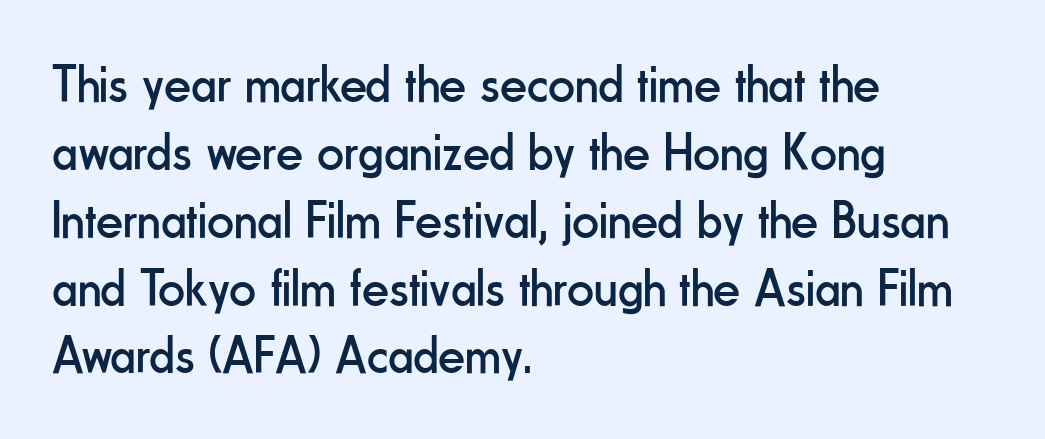
The image shows 53 px regular-weight, condensed sans-serif type, upright; set left-aligned, normal line spacing (1.28x), normal letter spacing, not underlined; low stroke contrast and a small x-height.
